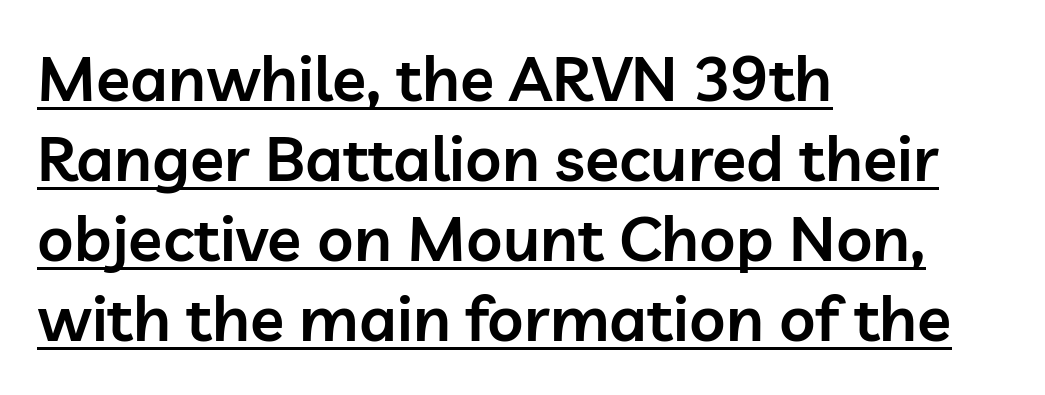
The typography opts for an upright posture over an oblique one. Each new line begins a customary step beneath the previous one. Characters follow at the spacing the type designer built in. A baseline rule has been typeset under these characters. The text was rendered using a sans face with plain stroke endings.
